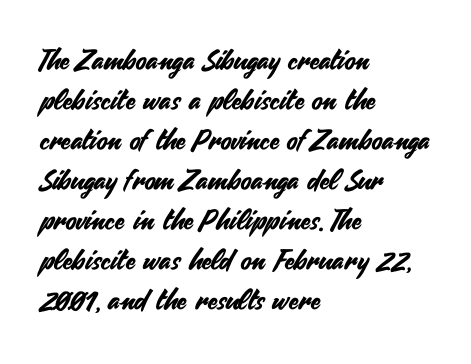
{"serif": "no", "width": "normal", "stroke_contrast": "medium", "x_height": "small", "monospaced": "no", "underline": "no", "align": "left", "line_spacing": "normal", "line_spacing_ratio": 1.43, "letter_spacing": "normal", "letter_spacing_em": 0.0, "glyph_px": 28}
